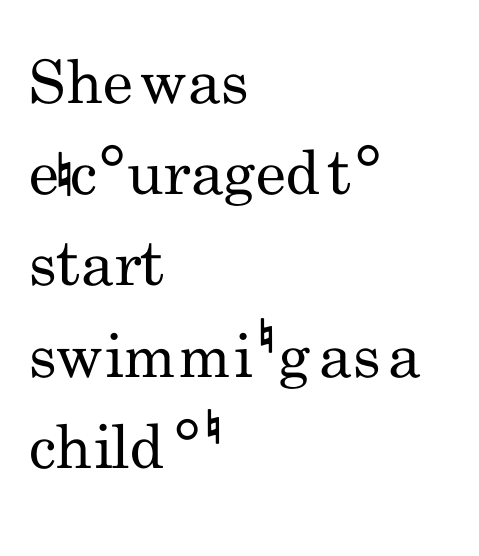
{"serif": "no", "italic": "no", "bold": "no", "weight": "regular", "width": "condensed", "stroke_contrast": "low", "x_height": "small", "monospaced": "no", "underline": "no", "align": "left", "line_spacing": "normal", "line_spacing_ratio": 1.52, "letter_spacing": "normal", "letter_spacing_em": 0.0, "glyph_px": 60}
